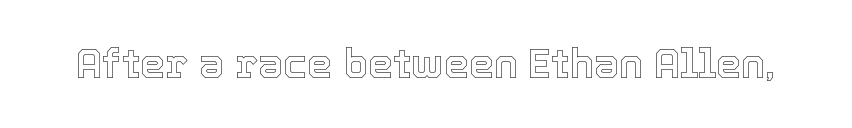
{"italic": "no", "width": "normal", "x_height": "medium", "monospaced": "no", "underline": "no", "letter_spacing": "normal", "letter_spacing_em": 0.0, "glyph_px": 40}
